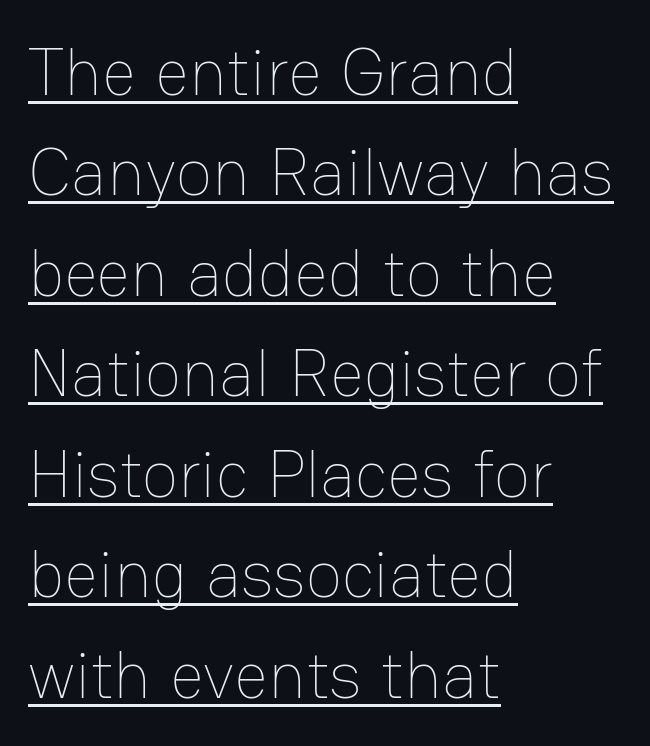
The image shows 67 px thin type, upright; set left-aligned, normal line spacing (1.5x), normal letter spacing, underlined; low stroke contrast and a medium x-height.
